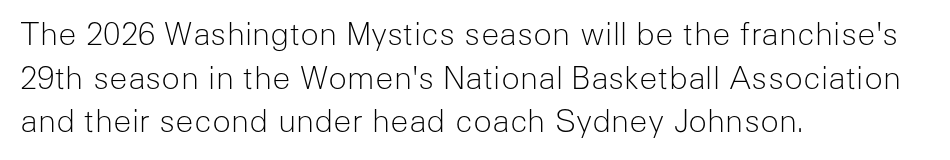
{"serif": "no", "italic": "no", "bold": "no", "weight": "light", "width": "normal", "stroke_contrast": "low", "x_height": "medium", "monospaced": "no", "underline": "no", "align": "left", "line_spacing": "normal", "line_spacing_ratio": 1.41, "letter_spacing": "normal", "letter_spacing_em": 0.0, "glyph_px": 31}
